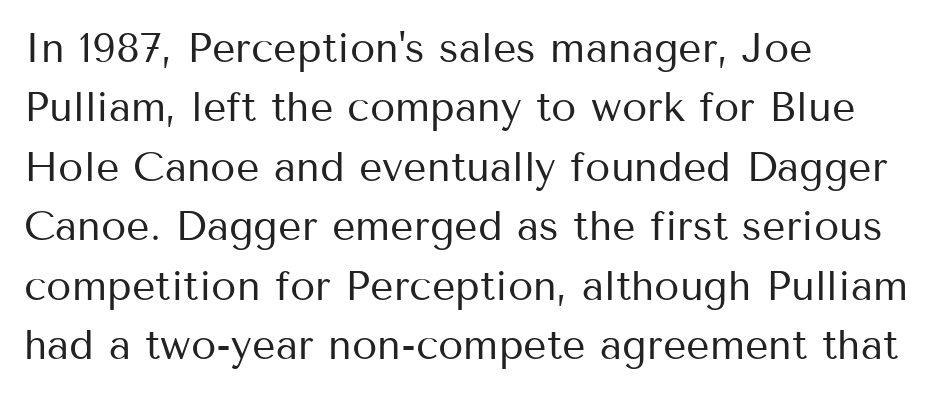
Ordinary non-slanted type is in use. The face looks like a standard text weight, possibly lighter. Note the varied advance widths — an 'i' is clearly narrower than an 'm'. The passage shown is typeset with a sans-serif family.
